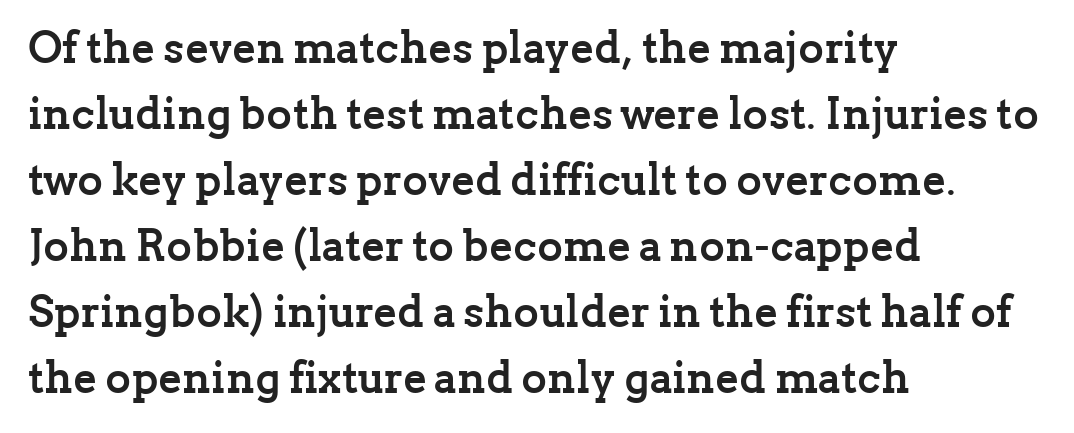
{"serif": "yes", "italic": "no", "bold": "yes", "weight": "semibold", "width": "normal", "stroke_contrast": "low", "x_height": "medium", "monospaced": "no", "underline": "no", "align": "left", "line_spacing": "normal", "line_spacing_ratio": 1.5, "letter_spacing": "normal", "letter_spacing_em": 0.0, "glyph_px": 44}
